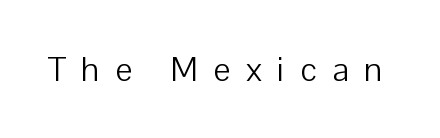
Q: Is the text bold? A: No.
Q: Is the text italic (slanted)? A: No, it is upright.
Q: Is the typeface a serif or a sans-serif typeface? A: Sans-serif.
Q: Is the text underlined? A: No.
Q: Is the spacing between letters normal or unusually wide? A: Unusually wide.
Q: Width (condensed, normal, or wide)? A: Normal.
Q: Stroke contrast? A: Low.
Q: x-height? A: Medium.
Q: Monospaced? A: No.
